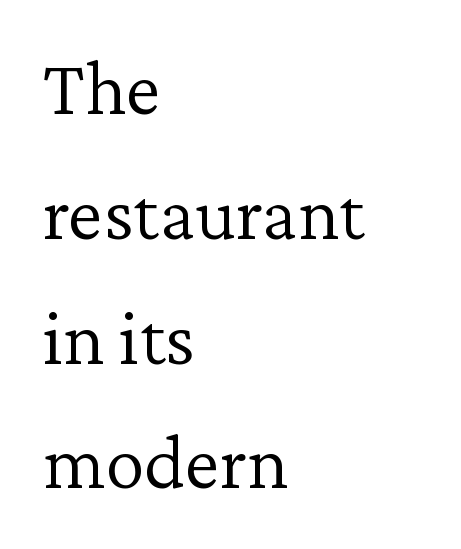
Q: Is the text bold? A: No.
Q: Is the text italic (slanted)? A: No, it is upright.
Q: Is the typeface a serif or a sans-serif typeface? A: Serif.
Q: Is the text underlined? A: No.
Q: How is the paragraph aligned? A: Left-aligned.
Q: Is the spacing between letters normal or unusually wide? A: Normal.
Q: Is the spacing between lines tight, normal or loose? A: Normal.
Q: Width (condensed, normal, or wide)? A: Normal.
Q: Stroke contrast? A: Low.
Q: x-height? A: Medium.
Q: Monospaced? A: No.
